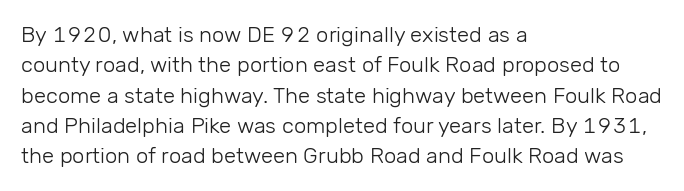
Q: Is the text bold? A: No.
Q: Is the text italic (slanted)? A: No, it is upright.
Q: Is the text underlined? A: No.
Q: How is the paragraph aligned? A: Left-aligned.
Q: Is the spacing between letters normal or unusually wide? A: Normal.
Q: Is the spacing between lines tight, normal or loose? A: Normal.
